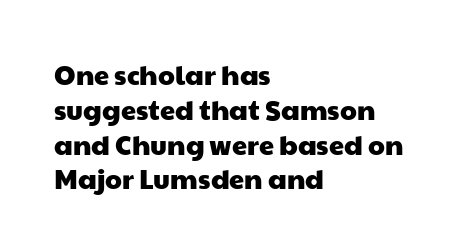
{"underline": "no", "align": "left", "line_spacing": "normal", "line_spacing_ratio": 1.29, "letter_spacing": "normal", "letter_spacing_em": 0.0, "glyph_px": 27}
